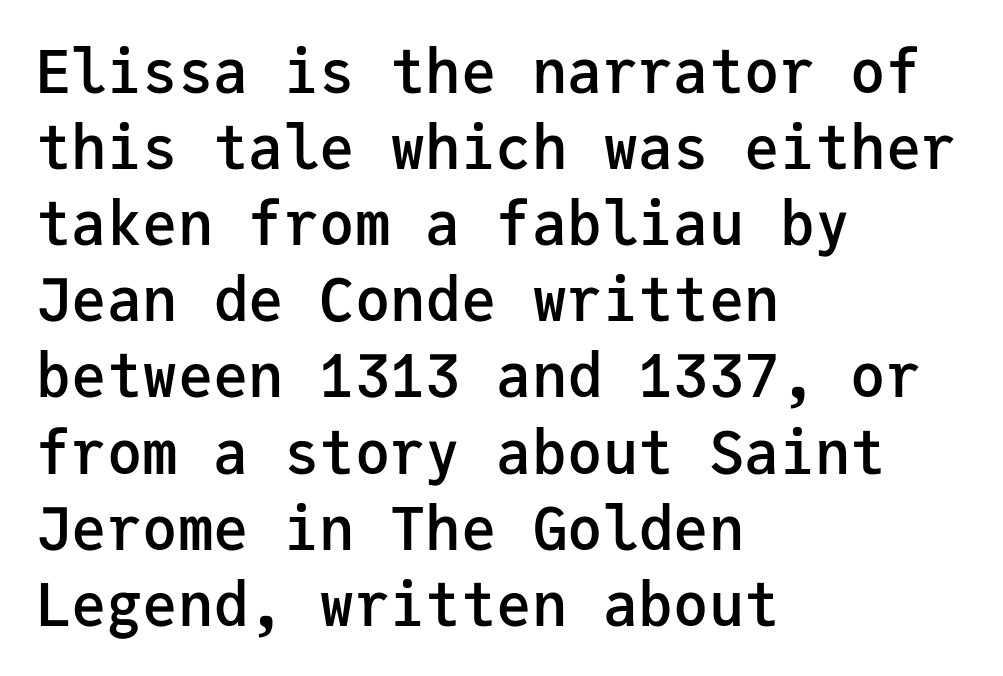
If you drew a line through each stem, it would be perfectly vertical. These lines carry some extra weight — a demibold, not a full bold. Leading: standard. Type without underlining. Monospaced: the letters line up in strict vertical columns. Grotesque or geometric, the face here clearly has no serifs.
